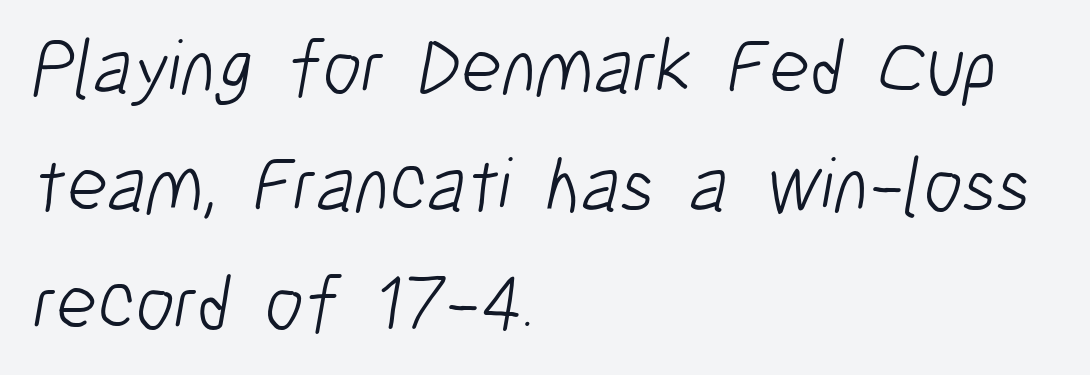
{"serif": "no", "bold": "no", "weight": "light", "width": "condensed", "stroke_contrast": "low", "x_height": "medium", "monospaced": "no", "underline": "no", "align": "left", "line_spacing": "normal", "line_spacing_ratio": 1.51, "letter_spacing": "normal", "letter_spacing_em": 0.0, "glyph_px": 78}
